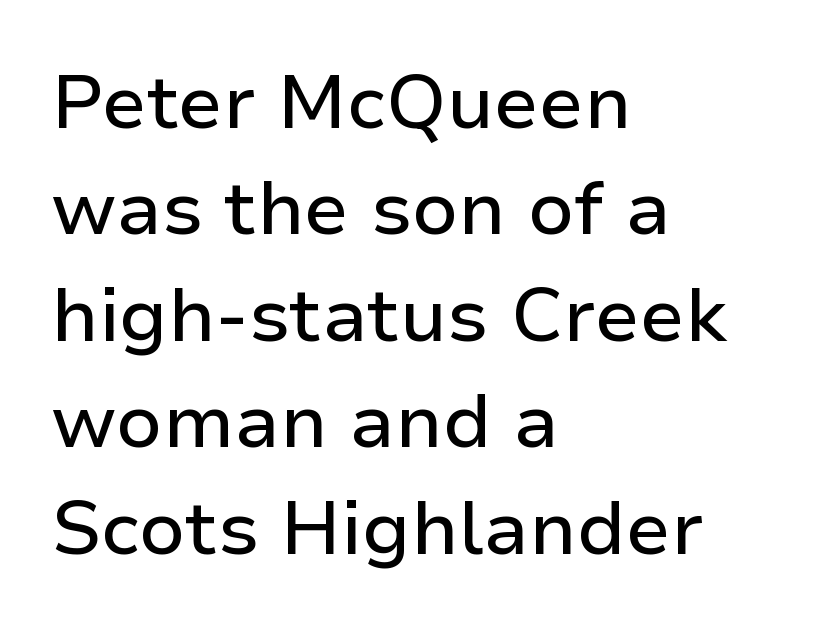
{"serif": "no", "italic": "no", "width": "normal", "stroke_contrast": "low", "x_height": "medium", "monospaced": "no", "underline": "no", "align": "left", "line_spacing": "normal", "line_spacing_ratio": 1.4, "letter_spacing": "normal", "letter_spacing_em": 0.0, "glyph_px": 76}
